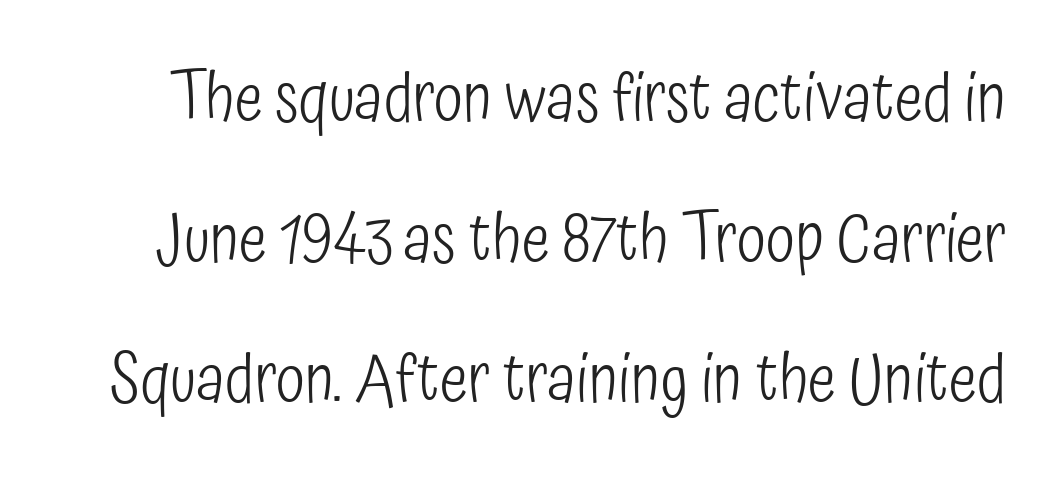
Airy leading. Posture: straight, roman, zero tilt. Is this a fixed-width face? No — the glyphs have proportional, varying widths. Weight class: somewhere from thin through regular. The baseline area is clear.
